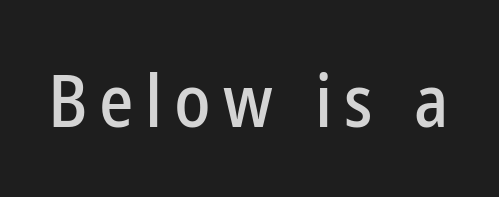
The image shows 73 px condensed sans-serif type, upright; set not underlined; low stroke contrast and a medium x-height.
